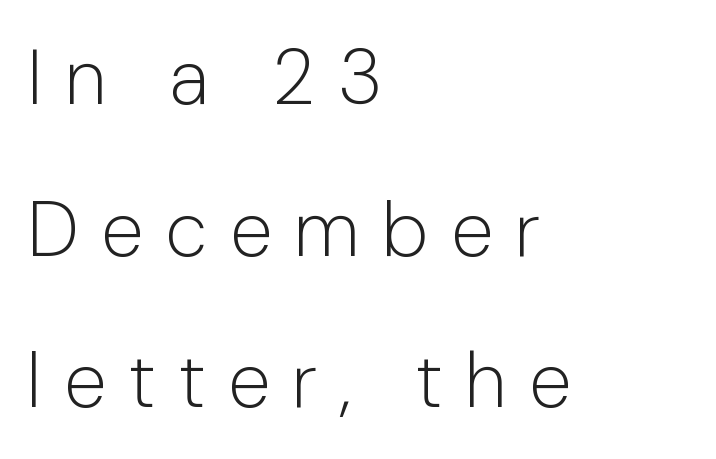
Q: Is the text bold? A: No.
Q: Is the text italic (slanted)? A: No, it is upright.
Q: Is the typeface a serif or a sans-serif typeface? A: Sans-serif.
Q: Is the text underlined? A: No.
Q: How is the paragraph aligned? A: Left-aligned.
Q: Is the spacing between letters normal or unusually wide? A: Unusually wide.
Q: Is the spacing between lines tight, normal or loose? A: Loose.
Q: Width (condensed, normal, or wide)? A: Normal.
Q: Stroke contrast? A: Low.
Q: x-height? A: Medium.
Q: Monospaced? A: No.
